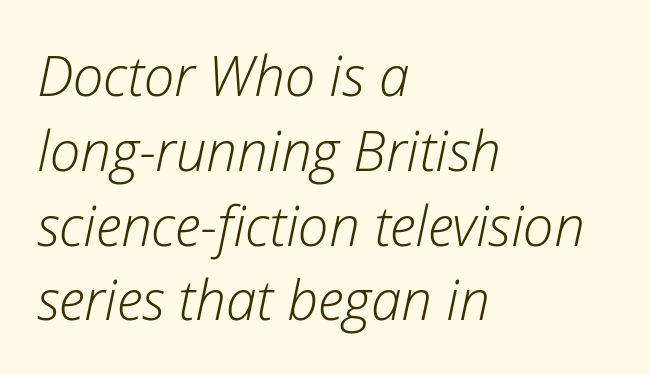
The cut favours lightness, reaching ordinary text weight at its darkest. Whoever set this chose a conventional vertical rhythm. The glyphs look as if they've been sheared to an angle. A classic flush-left, rag-right setting is used for this passage.
